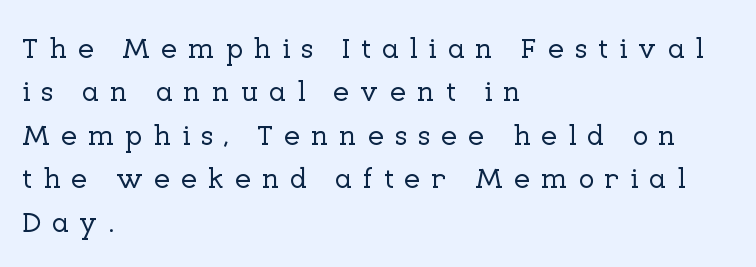
The image shows 29 px serif type, upright; set left-aligned, normal line spacing (1.5x), unusually wide letter spacing (+0.36 em), not underlined; low stroke contrast and a medium x-height.
